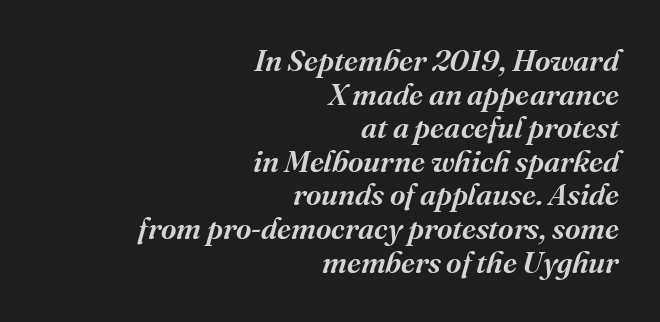
Q: Is the text italic (slanted)? A: Yes, it leans right by about 16 degrees.
Q: Is the typeface a serif or a sans-serif typeface? A: Serif.
Q: Is the text underlined? A: No.
Q: How is the paragraph aligned? A: Right-aligned.
Q: Is the spacing between letters normal or unusually wide? A: Normal.
Q: Is the spacing between lines tight, normal or loose? A: Tight.
Q: Width (condensed, normal, or wide)? A: Normal.
Q: Stroke contrast? A: Medium.
Q: x-height? A: Medium.
Q: Monospaced? A: No.
